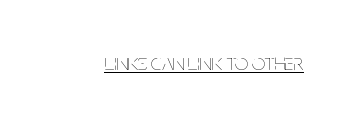
Students, observe the line beneath the letters — that is underlining. You can tell it's not italic because the verticals are truly vertical. Stems here are at most as thick as an everyday book face. Between one letter and the next there's only the usual sliver of space.
